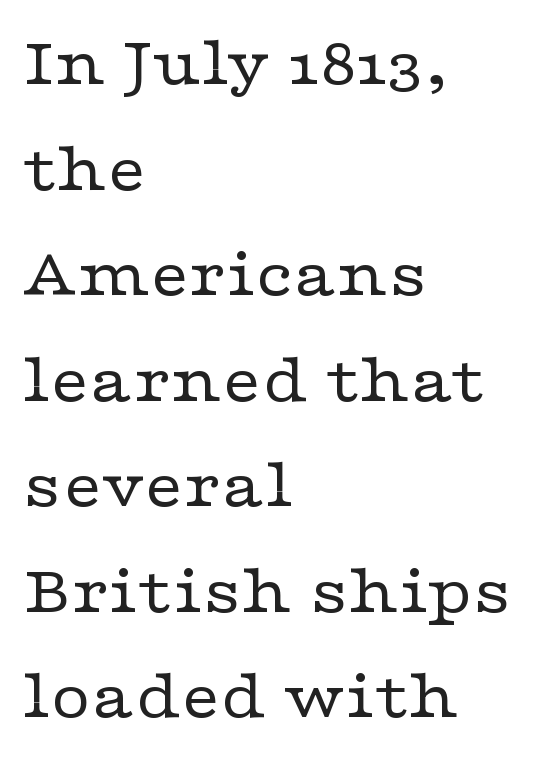
{"serif": "yes", "italic": "no", "bold": "no", "weight": "regular", "width": "wide", "stroke_contrast": "low", "x_height": "medium", "monospaced": "no", "underline": "no", "align": "left", "line_spacing": "normal", "line_spacing_ratio": 1.53, "letter_spacing": "normal", "letter_spacing_em": 0.0, "glyph_px": 69}
